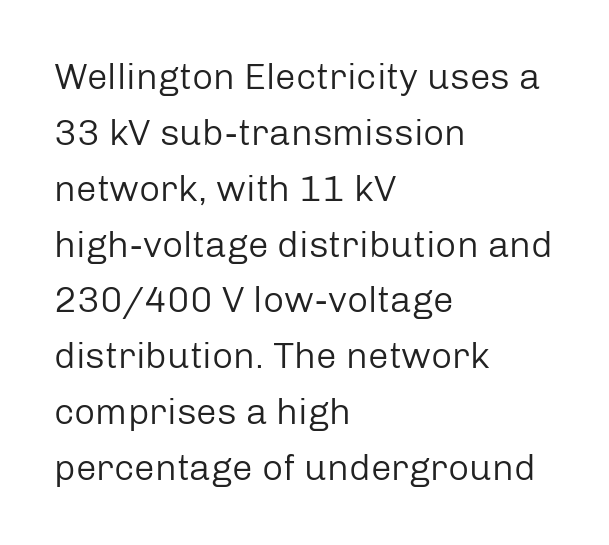
The image shows 37 px regular-weight sans-serif type, upright; set left-aligned, normal line spacing (1.51x), normal letter spacing, not underlined; low stroke contrast and a medium x-height.
